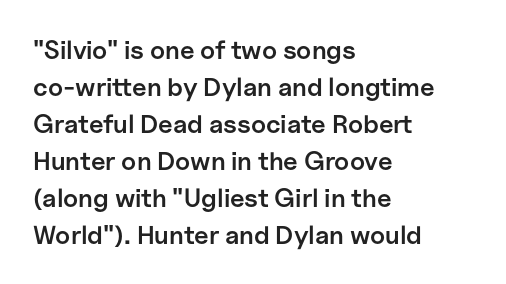
The image shows 26 px text type, upright; set left-aligned, normal line spacing (1.42x), normal letter spacing, not underlined.
